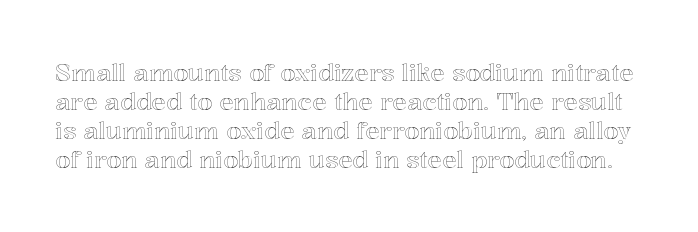
{"italic": "no", "underline": "no", "line_spacing_ratio": 1.21, "letter_spacing": "normal", "letter_spacing_em": 0.0, "glyph_px": 24}
